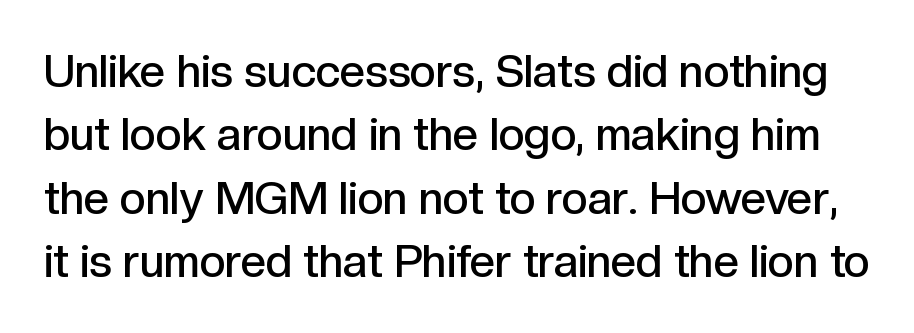
The image shows 45 px semibold sans-serif type, upright; set normal line spacing (1.41x), normal letter spacing, not underlined; a medium x-height.
